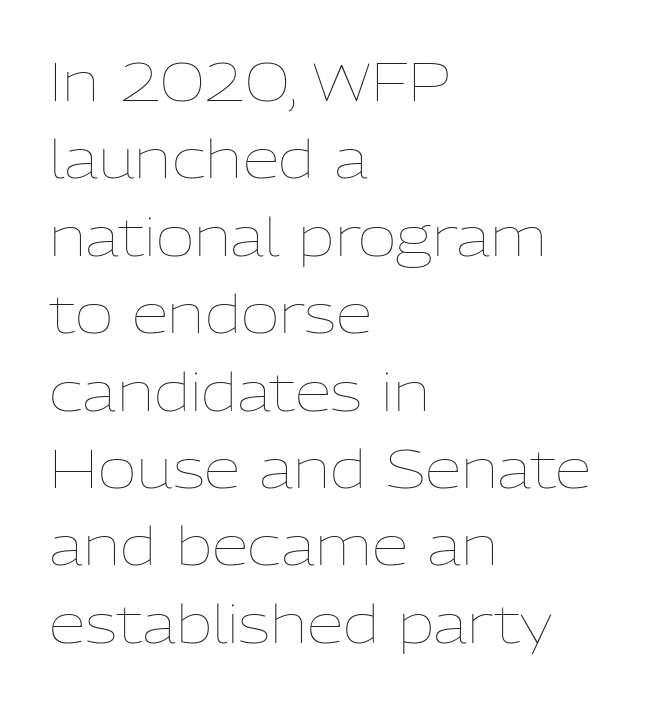
The image shows 53 px thin type, upright; set left-aligned, normal line spacing (1.46x), normal letter spacing, not underlined; low stroke contrast and a medium x-height.
